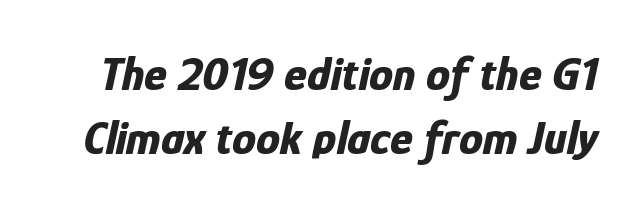
Posture: slanted. Successive baselines arrive at the customary interval. Plain, unruled lines of type. Between one letter and the next there's only the usual sliver of space.
